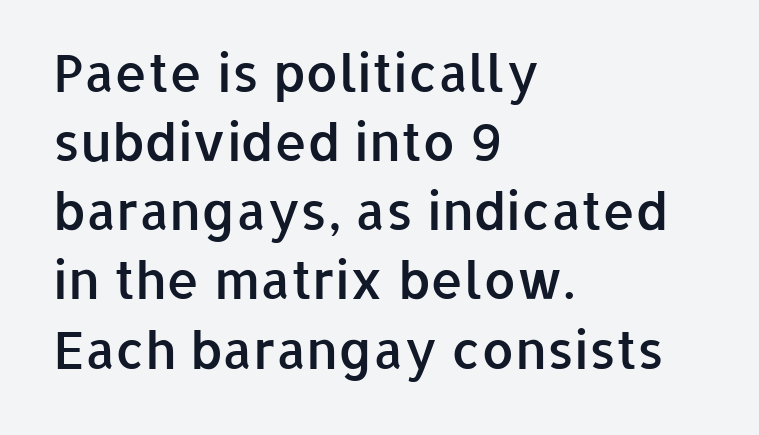
Ascenders rise straight up at ninety degrees. Alignment: flush left. The block of text has a typical density, with ordinary space between rows. Stroke thickness is moderately raised; the sample reads as semibold. Decoration check: the copy has no underline. Each letter keeps its own natural width here, so spacing adapts to shape.
